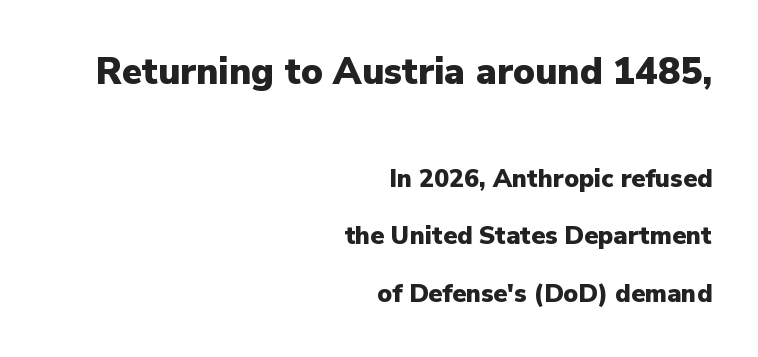
{"serif": "no", "italic": "no", "bold": "yes", "weight": "heavy", "width": "normal", "stroke_contrast": "low", "x_height": "medium", "monospaced": "no", "underline": "no", "align": "right", "line_spacing": "loose", "line_spacing_ratio": 2.3, "letter_spacing": "normal", "letter_spacing_em": 0.0, "larger_block": "first", "size_ratio": 1.48, "glyph_px": 37}
